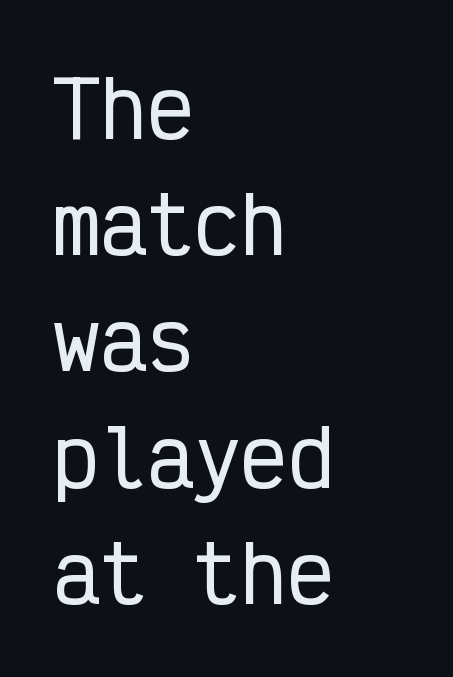
The letters sit at their default tracking, neither squeezed nor spread. Each letter, wide or thin by design, is forced into the same width here. A typesetter would mark this as roman, not italic. Leading: standard.
